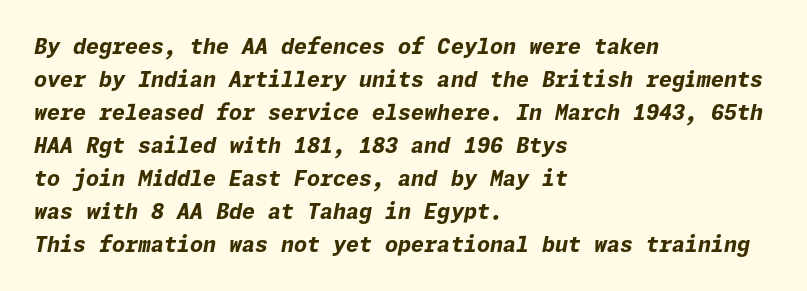
Q: Is the text bold? A: Yes.
Q: Is the text italic (slanted)? A: Yes, it leans right by about 11 degrees.
Q: Is the text underlined? A: No.
Q: How is the paragraph aligned? A: Left-aligned.
Q: Is the spacing between letters normal or unusually wide? A: Normal.
Q: Is the spacing between lines tight, normal or loose? A: Normal.
